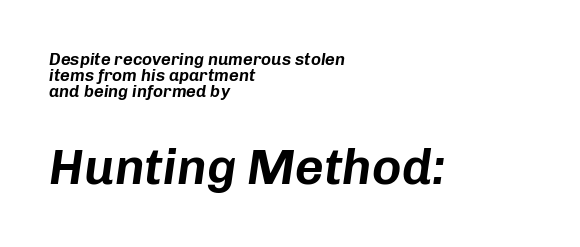
Q: Is the text italic (slanted)? A: Yes, it leans right by about 8 degrees.
Q: Is the text underlined? A: No.
Q: How is the paragraph aligned? A: Left-aligned.
Q: Is the spacing between letters normal or unusually wide? A: Normal.
Q: Is the spacing between lines tight, normal or loose? A: Tight.
Q: Which block of text is set in a larger size, the first (top) or the second (bottom)? A: The second (bottom) one.
Q: Width (condensed, normal, or wide)? A: Normal.
Q: Stroke contrast? A: Low.
Q: x-height? A: Medium.
Q: Monospaced? A: No.
